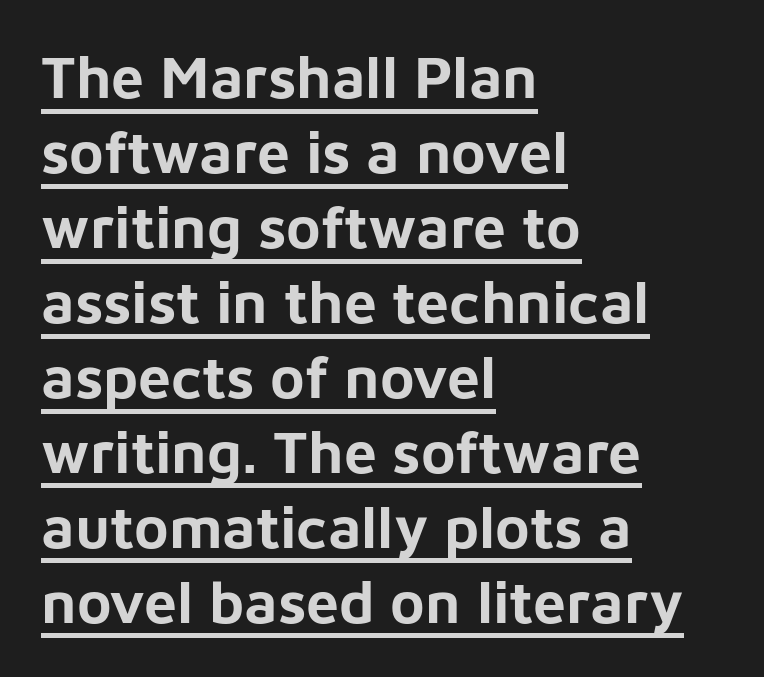
Notice how thick the strokes are: this is what a full bold looks like. Standard letterfit; no display-style spreading of the glyphs. A classic flush-left, rag-right setting is used for this passage. You could not count columns in this text — the font is proportionally spaced.
